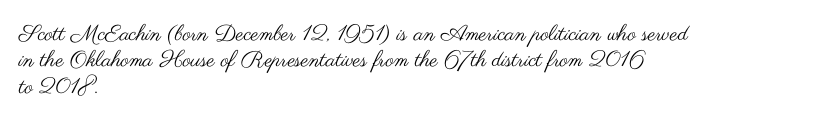
{"bold": "no", "underline": "no", "align": "left", "line_spacing_ratio": 1.2, "letter_spacing": "normal", "letter_spacing_em": 0.0, "glyph_px": 22}
